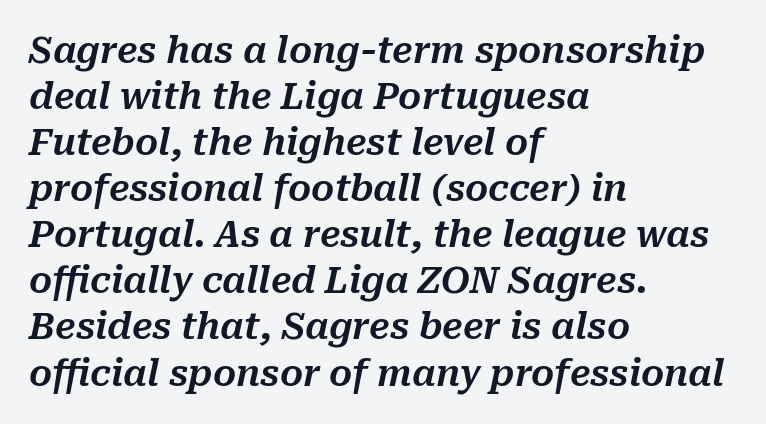
Q: Is the text italic (slanted)? A: Yes, it leans right by about 10 degrees.
Q: Is the text underlined? A: No.
Q: How is the paragraph aligned? A: Left-aligned.
Q: Is the spacing between letters normal or unusually wide? A: Normal.
Q: Is the spacing between lines tight, normal or loose? A: Normal.
Q: Width (condensed, normal, or wide)? A: Normal.
Q: Stroke contrast? A: Medium.
Q: x-height? A: Medium.
Q: Monospaced? A: No.
